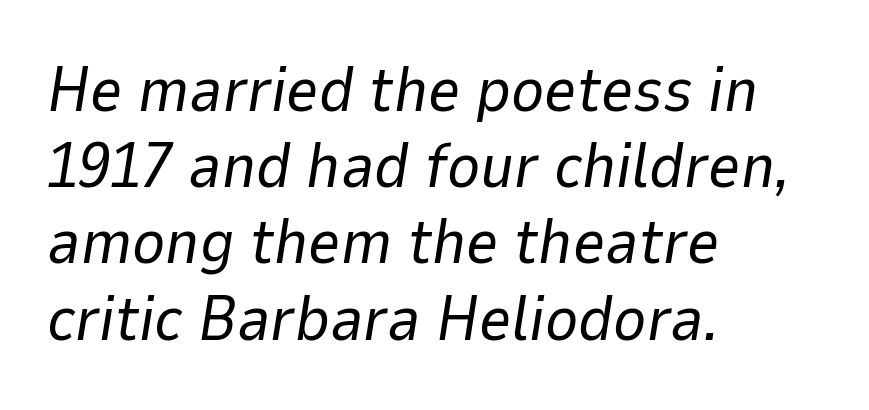
Q: Is the text bold? A: No.
Q: Is the text italic (slanted)? A: Yes, it leans right by about 9 degrees.
Q: Is the text underlined? A: No.
Q: How is the paragraph aligned? A: Left-aligned.
Q: Is the spacing between letters normal or unusually wide? A: Normal.
Q: Width (condensed, normal, or wide)? A: Normal.
Q: Stroke contrast? A: Low.
Q: x-height? A: Medium.
Q: Monospaced? A: No.
